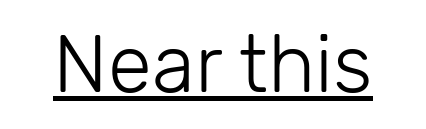
{"serif": "no", "italic": "no", "bold": "no", "weight": "light", "width": "normal", "stroke_contrast": "low", "x_height": "medium", "monospaced": "no", "underline": "yes", "letter_spacing": "normal", "letter_spacing_em": 0.0, "glyph_px": 80}
